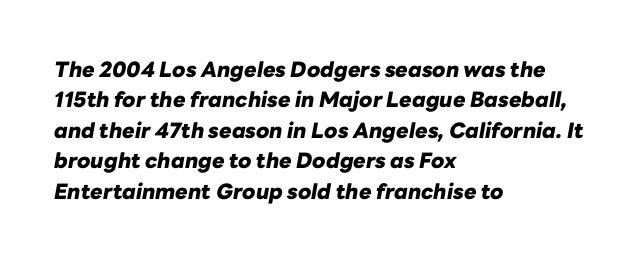
Q: Is the text bold? A: Yes.
Q: Is the text italic (slanted)? A: Yes, it leans right by about 10 degrees.
Q: Is the text underlined? A: No.
Q: How is the paragraph aligned? A: Left-aligned.
Q: Is the spacing between letters normal or unusually wide? A: Normal.
Q: Is the spacing between lines tight, normal or loose? A: Normal.
